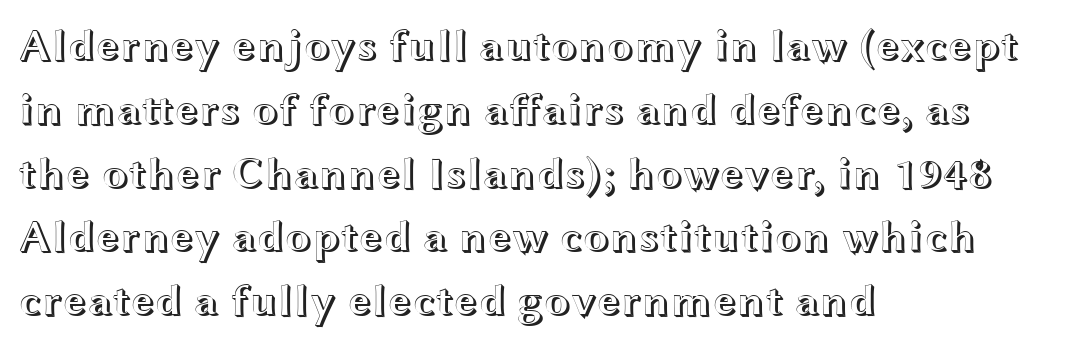
The image shows 44 px wide type, upright; set left-aligned, normal line spacing (1.45x), normal letter spacing, not underlined; a medium x-height.
